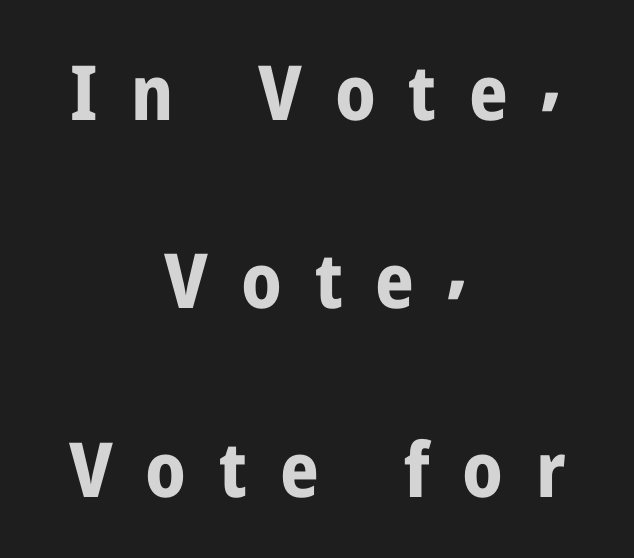
The image shows 76 px bold, condensed sans-serif type, upright; set centered, loose line spacing (2.48x), unusually wide letter spacing (+0.43 em), not underlined; low stroke contrast and a medium x-height.
